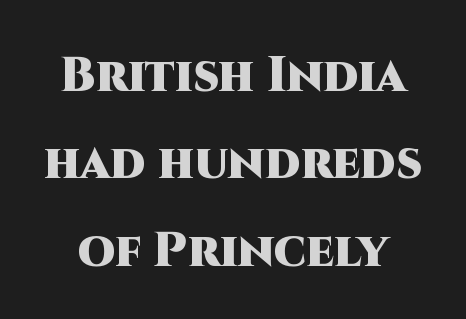
Q: Is the text bold? A: Yes.
Q: Is the text italic (slanted)? A: No, it is upright.
Q: Is the typeface a serif or a sans-serif typeface? A: Sans-serif.
Q: Is the text underlined? A: No.
Q: Is the spacing between letters normal or unusually wide? A: Normal.
Q: Width (condensed, normal, or wide)? A: Normal.
Q: Stroke contrast? A: High.
Q: x-height? A: Large.
Q: Monospaced? A: No.
